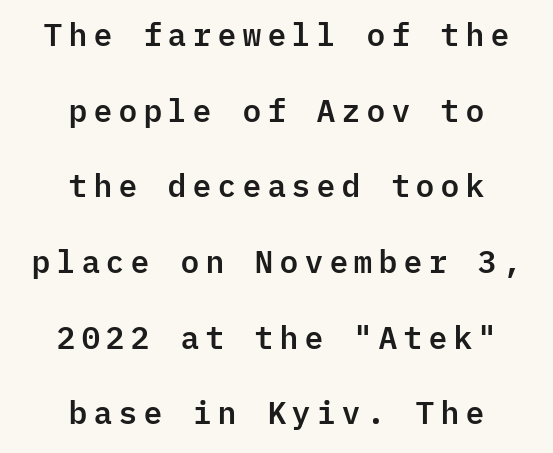
{"serif": "no", "italic": "no", "width": "normal", "stroke_contrast": "low", "x_height": "medium", "monospaced": "yes", "underline": "no", "align": "center", "line_spacing": "loose", "line_spacing_ratio": 2.44, "glyph_px": 31}
